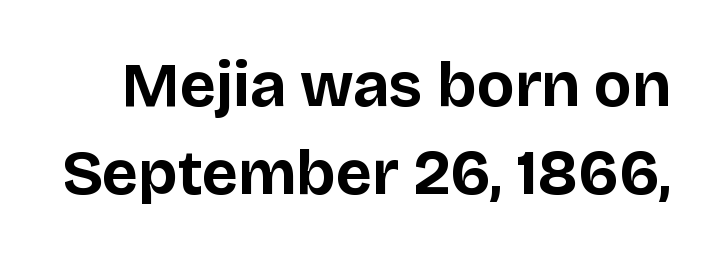
Q: Is the text bold? A: Yes.
Q: Is the text italic (slanted)? A: No, it is upright.
Q: Is the typeface a serif or a sans-serif typeface? A: Sans-serif.
Q: Is the text underlined? A: No.
Q: Is the spacing between letters normal or unusually wide? A: Normal.
Q: Is the spacing between lines tight, normal or loose? A: Normal.
Q: Width (condensed, normal, or wide)? A: Normal.
Q: Stroke contrast? A: Low.
Q: x-height? A: Large.
Q: Monospaced? A: No.
